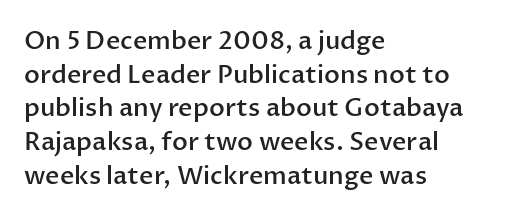
Q: Is the text bold? A: Semi-bold.
Q: Is the text italic (slanted)? A: No, it is upright.
Q: Is the text underlined? A: No.
Q: How is the paragraph aligned? A: Left-aligned.
Q: Is the spacing between letters normal or unusually wide? A: Normal.
Q: Is the spacing between lines tight, normal or loose? A: Normal.
